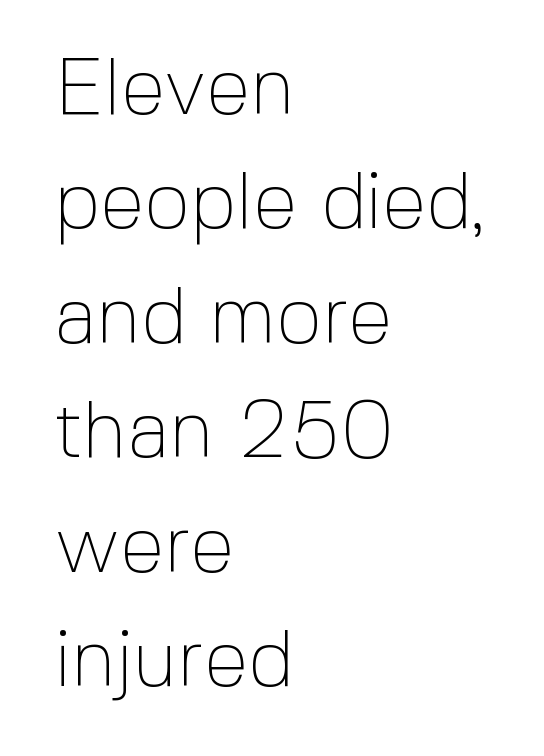
The image shows 80 px thin sans-serif type, upright; set left-aligned, normal line spacing (1.43x), normal letter spacing, not underlined; a medium x-height.
